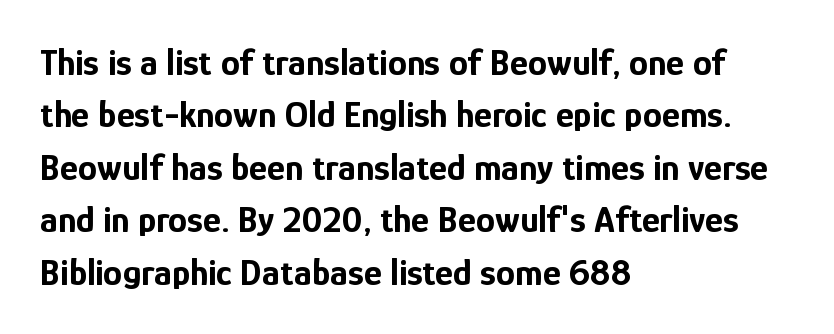
The image shows 38 px bold, condensed sans-serif type, upright; set left-aligned, normal line spacing (1.38x), normal letter spacing, not underlined; low stroke contrast and a medium x-height.
